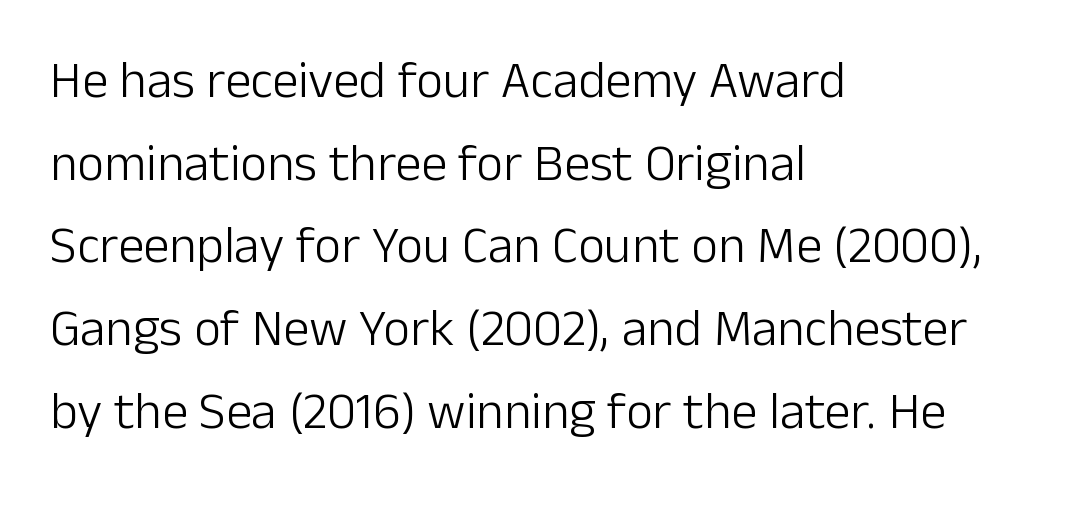
{"serif": "no", "italic": "no", "bold": "no", "weight": "light", "width": "normal", "stroke_contrast": "low", "x_height": "medium", "monospaced": "no", "underline": "no", "align": "left", "line_spacing": "normal", "line_spacing_ratio": 1.59, "letter_spacing": "normal", "letter_spacing_em": 0.0, "glyph_px": 52}
